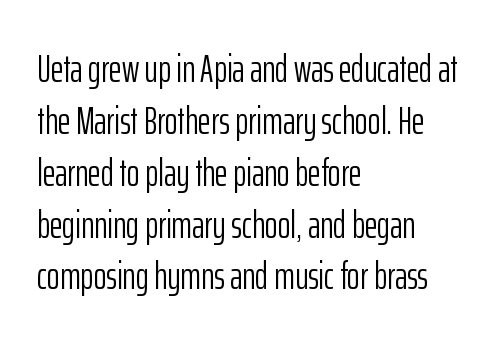
The image shows 39 px light, condensed sans-serif type, upright; set left-aligned, normal line spacing (1.33x), normal letter spacing, not underlined; low stroke contrast and a medium x-height.
